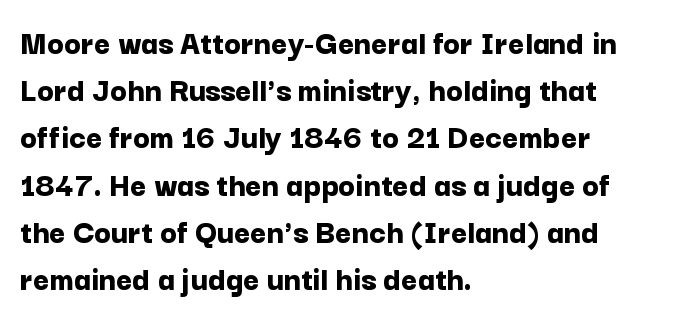
Proportional: the letters do not fall into vertical columns. The designer went with a sans here, leaving each stem footless. The leading is moderate, giving the passage an even texture. Ordinary non-slanted type is in use.
